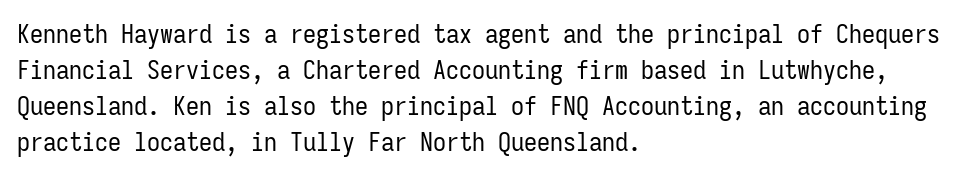
{"italic": "no", "bold": "no", "underline": "no", "align": "left", "line_spacing": "normal", "line_spacing_ratio": 1.38, "letter_spacing": "normal", "letter_spacing_em": 0.0, "glyph_px": 26}
